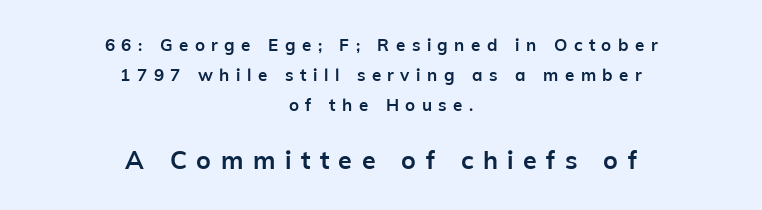
{"italic": "no", "bold": "yes", "underline": "no", "align": "center", "line_spacing_ratio": 1.77, "letter_spacing": "wide", "letter_spacing_em": 0.38, "larger_block": "second", "size_ratio": 1.47, "glyph_px": 25}
